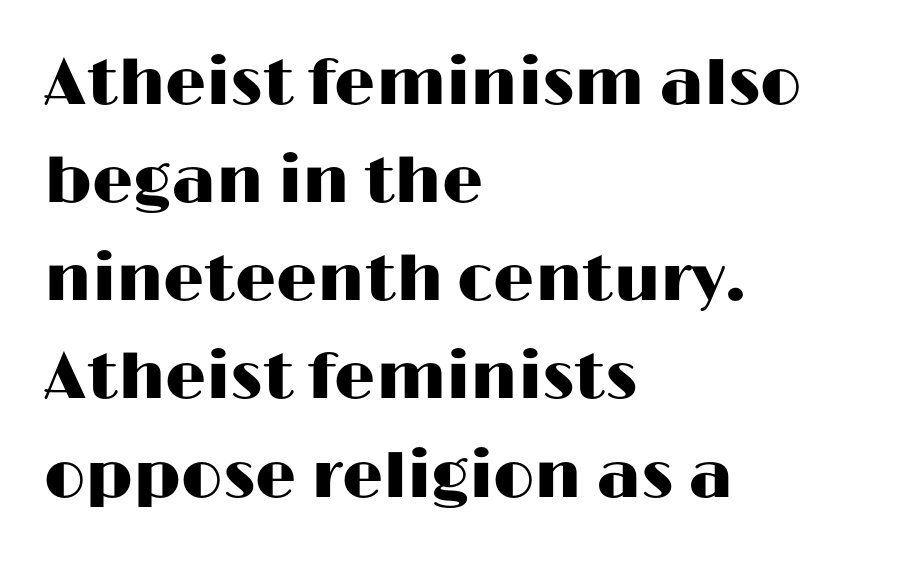
Q: Is the text italic (slanted)? A: No, it is upright.
Q: Is the typeface a serif or a sans-serif typeface? A: Sans-serif.
Q: Is the text underlined? A: No.
Q: How is the paragraph aligned? A: Left-aligned.
Q: Is the spacing between letters normal or unusually wide? A: Normal.
Q: Is the spacing between lines tight, normal or loose? A: Normal.
Q: Width (condensed, normal, or wide)? A: Wide.
Q: Stroke contrast? A: High.
Q: x-height? A: Medium.
Q: Monospaced? A: No.
